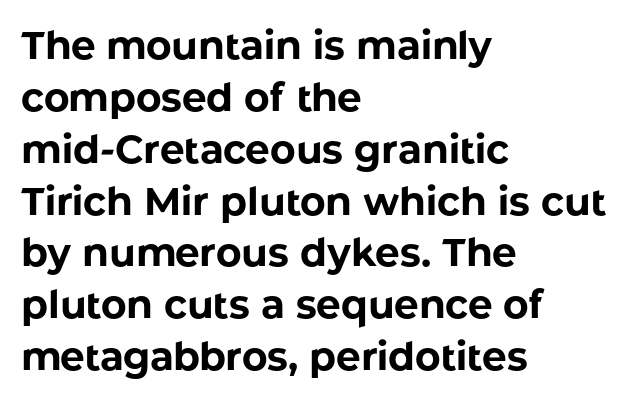
Q: Is the text bold? A: Yes.
Q: Is the text italic (slanted)? A: No, it is upright.
Q: Is the typeface a serif or a sans-serif typeface? A: Sans-serif.
Q: Is the text underlined? A: No.
Q: How is the paragraph aligned? A: Left-aligned.
Q: Is the spacing between letters normal or unusually wide? A: Normal.
Q: Is the spacing between lines tight, normal or loose? A: Normal.
Q: Width (condensed, normal, or wide)? A: Normal.
Q: Stroke contrast? A: Low.
Q: x-height? A: Medium.
Q: Monospaced? A: No.
